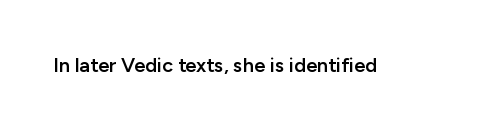
I'd describe the lettering as semibold — firm but not a full bold. The string is rendered with underlining switched off. If you drew a line through each stem, it would be perfectly vertical. Observe the ordinary spacing: letters are neighbours, not strangers.
